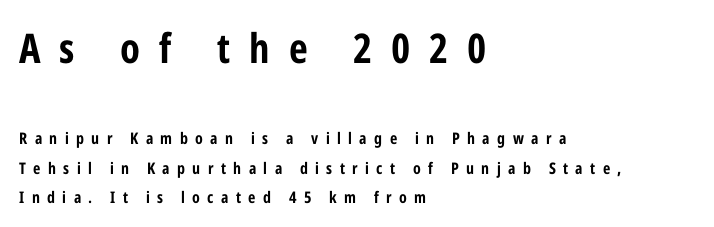
The area under the type is left untouched. The sample has been set heavy, in full bold. Character widths vary here, with narrow letters taking less room than wide ones. The designer gave the opening block more size than the closing block. The lines are quadded left. Posture: upright roman.
